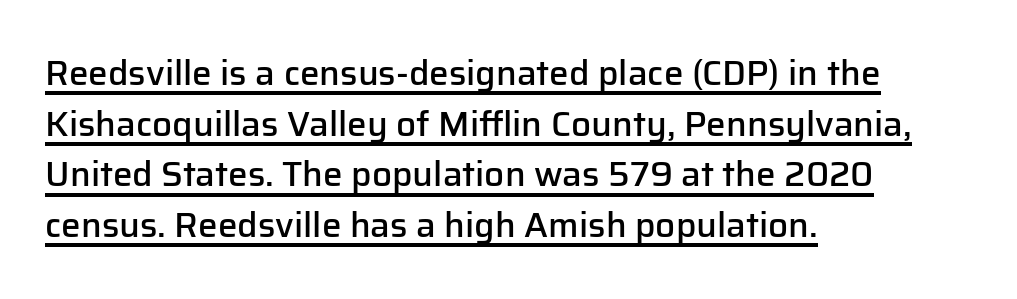
{"serif": "no", "italic": "no", "bold": "semi", "weight": "semibold", "width": "normal", "stroke_contrast": "low", "x_height": "medium", "monospaced": "no", "underline": "yes", "align": "left", "line_spacing": "normal", "line_spacing_ratio": 1.45, "letter_spacing": "normal", "letter_spacing_em": 0.0, "glyph_px": 35}
